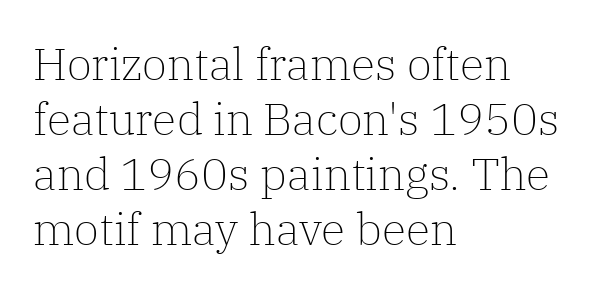
Q: Is the text bold? A: No.
Q: Is the text italic (slanted)? A: No, it is upright.
Q: Is the typeface a serif or a sans-serif typeface? A: Serif.
Q: Is the text underlined? A: No.
Q: How is the paragraph aligned? A: Left-aligned.
Q: Is the spacing between letters normal or unusually wide? A: Normal.
Q: Width (condensed, normal, or wide)? A: Normal.
Q: Stroke contrast? A: Low.
Q: x-height? A: Medium.
Q: Monospaced? A: No.
